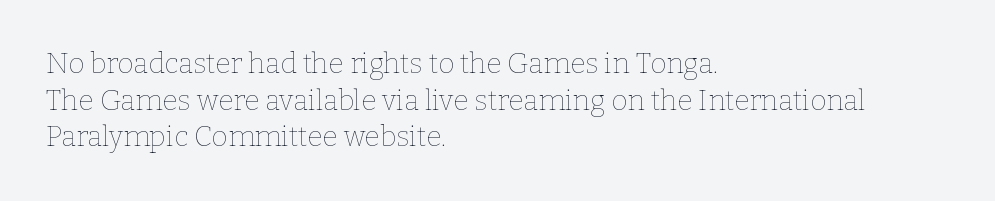
This sample uses plain, unmodified letter spacing. Each stroke keeps to a modest, everyday thickness or less. The string is rendered with underlining switched off. Which margin do the lines hug? The left one — the right edge is uneven.
